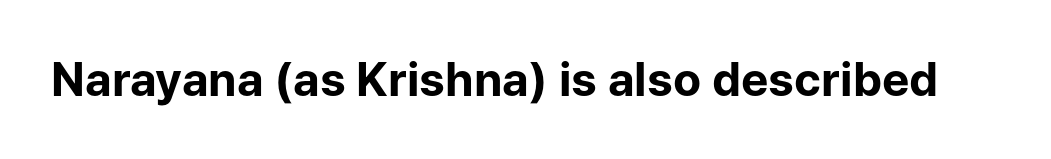
{"serif": "no", "italic": "no", "bold": "yes", "weight": "bold", "width": "normal", "stroke_contrast": "low", "x_height": "medium", "monospaced": "no", "underline": "no", "letter_spacing": "normal", "letter_spacing_em": 0.0, "glyph_px": 46}
